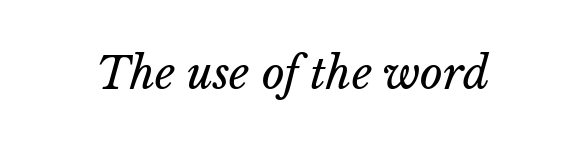
The image shows 44 px regular-weight type, italic (leaning right); set normal letter spacing, not underlined; low stroke contrast and a medium x-height.
